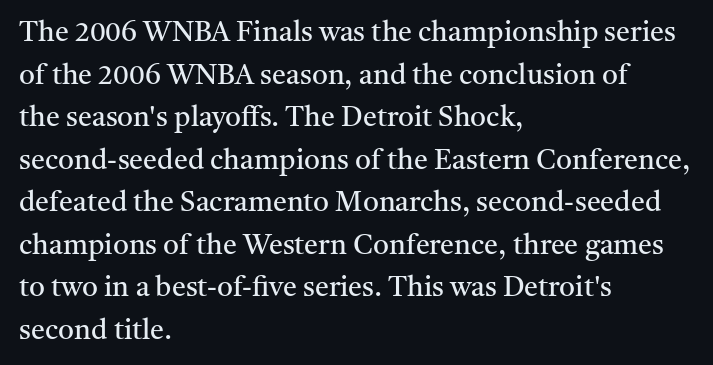
The image shows 28 px regular-weight serif type, upright; set left-aligned, normal line spacing (1.52x), normal letter spacing, not underlined; medium stroke contrast and a medium x-height.
